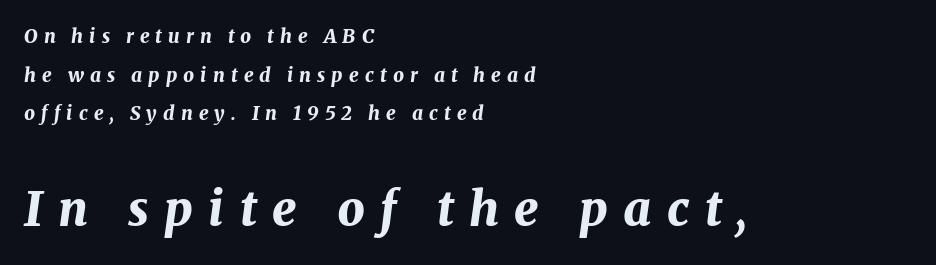
Short and long lines alike share a common starting point at left. Compared with typical paragraphs, the rows here are farther apart. Does the bottom block carry the larger type? Yes, it does. Just letters on the line, the space beneath them empty. Substantial extra tracking has been applied to these lines.
